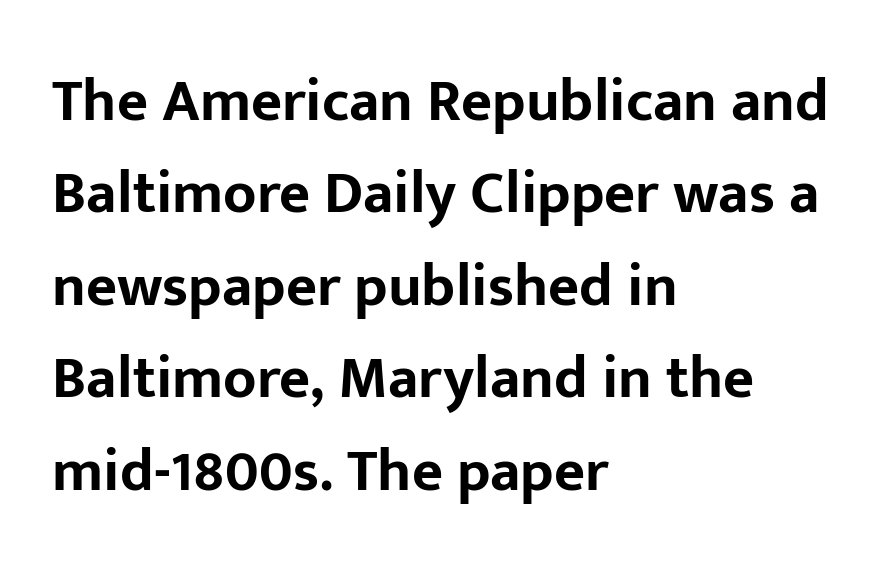
{"serif": "no", "italic": "no", "bold": "yes", "weight": "bold", "width": "normal", "stroke_contrast": "low", "x_height": "medium", "monospaced": "no", "underline": "no", "align": "left", "line_spacing": "normal", "line_spacing_ratio": 1.54, "letter_spacing": "normal", "letter_spacing_em": 0.0, "glyph_px": 60}
